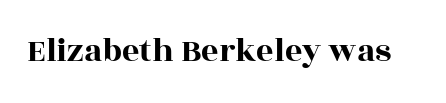
The typography opts for an upright posture over an oblique one. Spacing between characters is what you'd get straight out of the box. Varying glyph widths throughout — classic text-font behaviour. Nobody drew a line under any word here. Yep, those are serifs on the letters.
